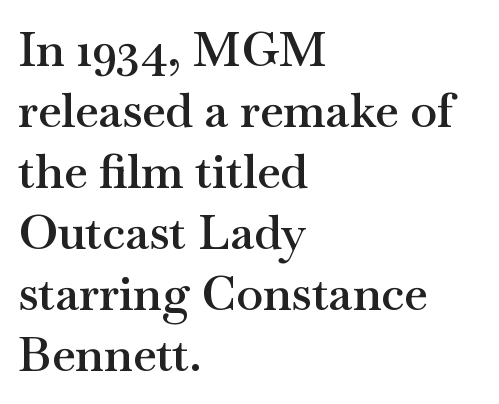
{"serif": "yes", "italic": "no", "bold": "semi", "weight": "semibold", "width": "wide", "stroke_contrast": "medium", "x_height": "small", "monospaced": "no", "underline": "no", "align": "left", "line_spacing": "normal", "line_spacing_ratio": 1.27, "letter_spacing": "normal", "letter_spacing_em": 0.0, "glyph_px": 48}
